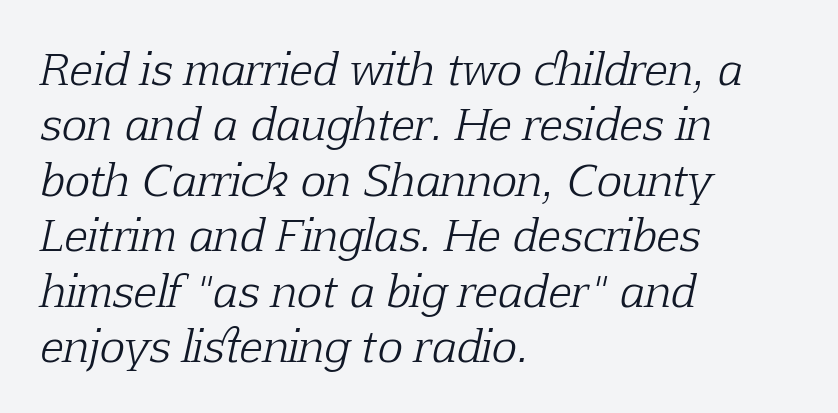
The image shows 43 px light serif type, italic (leaning right); set left-aligned, normal line spacing (1.29x), normal letter spacing, not underlined; low stroke contrast and a medium x-height.
